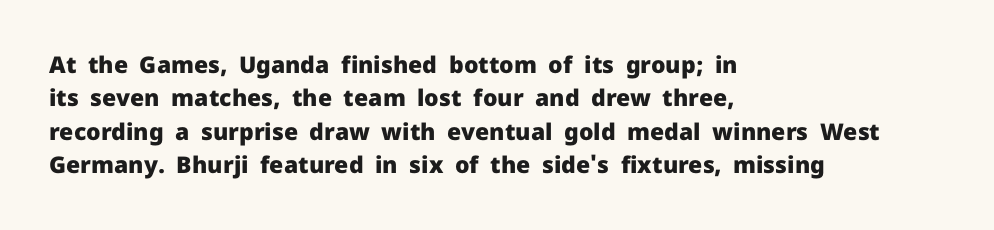
Every letter is thick-stroked: bold, no question. The space directly below the letters is spotless. How would I describe the line gaps? Plain and ordinary. A classic flush-left, rag-right setting is used for this passage. The specimen reads as upright at a glance.
